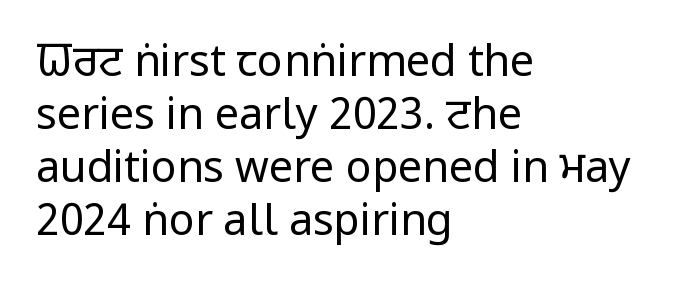
Q: Is the text bold? A: No.
Q: Is the text italic (slanted)? A: No, it is upright.
Q: Is the typeface a serif or a sans-serif typeface? A: Sans-serif.
Q: Is the text underlined? A: No.
Q: How is the paragraph aligned? A: Left-aligned.
Q: Is the spacing between letters normal or unusually wide? A: Normal.
Q: Width (condensed, normal, or wide)? A: Condensed.
Q: Stroke contrast? A: Low.
Q: x-height? A: Large.
Q: Monospaced? A: No.
